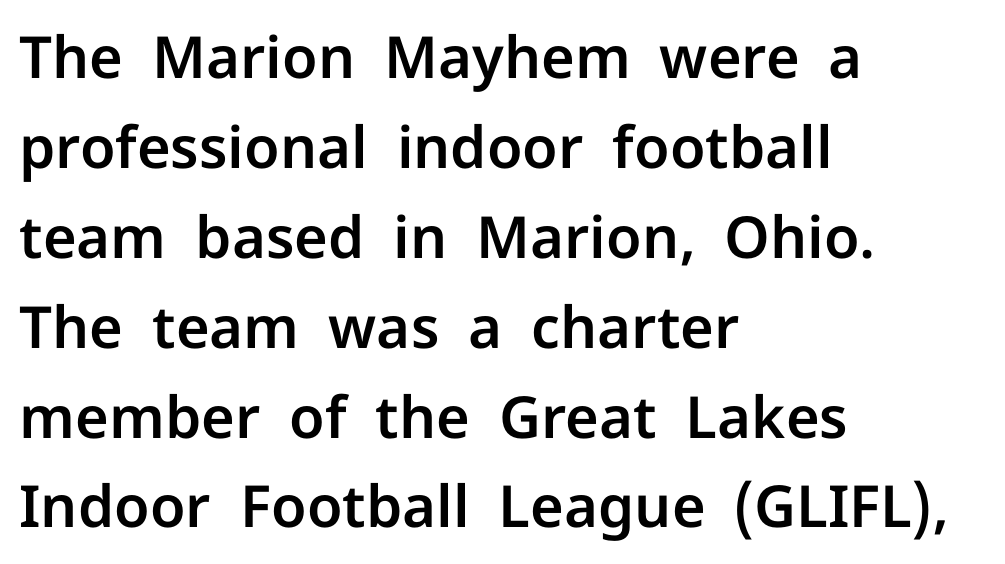
Q: Is the text italic (slanted)? A: No, it is upright.
Q: Is the typeface a serif or a sans-serif typeface? A: Sans-serif.
Q: Is the text underlined? A: No.
Q: How is the paragraph aligned? A: Left-aligned.
Q: Is the spacing between letters normal or unusually wide? A: Normal.
Q: Is the spacing between lines tight, normal or loose? A: Normal.
Q: Width (condensed, normal, or wide)? A: Normal.
Q: Stroke contrast? A: Low.
Q: x-height? A: Medium.
Q: Monospaced? A: No.
